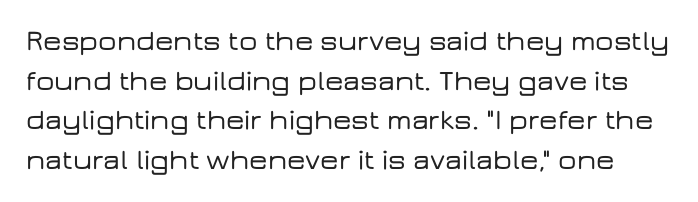
Between one letter and the next there's only the usual sliver of space. Font category for this specimen: sans-serif. This sample keeps an unexceptional amount of space between lines. The foot of each line stays bare and open. Each letter keeps its own natural width here, so spacing adapts to shape. A roman cut, with each character standing at attention.
